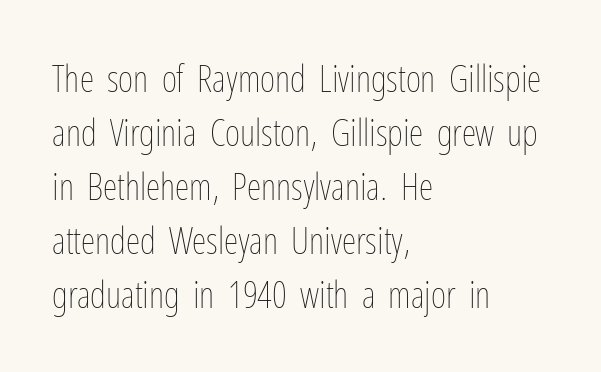
Q: Is the text bold? A: No.
Q: Is the text italic (slanted)? A: No, it is upright.
Q: Is the text underlined? A: No.
Q: How is the paragraph aligned? A: Left-aligned.
Q: Is the spacing between letters normal or unusually wide? A: Normal.
Q: Is the spacing between lines tight, normal or loose? A: Normal.
Q: Width (condensed, normal, or wide)? A: Condensed.
Q: Stroke contrast? A: Low.
Q: x-height? A: Medium.
Q: Monospaced? A: No.
